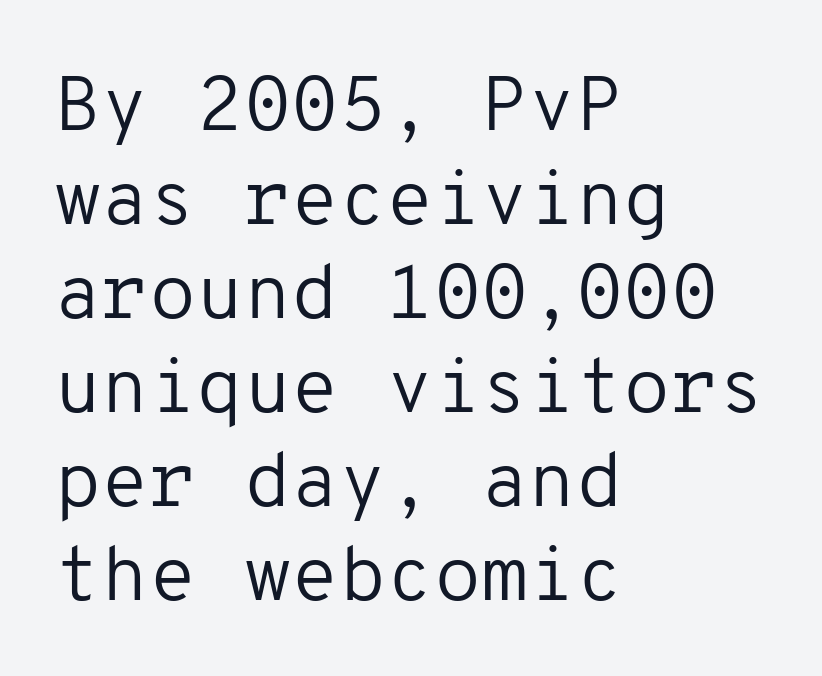
Q: Is the text bold? A: No.
Q: Is the text italic (slanted)? A: No, it is upright.
Q: Is the typeface a serif or a sans-serif typeface? A: Sans-serif.
Q: Is the text underlined? A: No.
Q: How is the paragraph aligned? A: Left-aligned.
Q: Is the spacing between letters normal or unusually wide? A: Normal.
Q: Width (condensed, normal, or wide)? A: Normal.
Q: Stroke contrast? A: Low.
Q: x-height? A: Medium.
Q: Monospaced? A: Yes.
